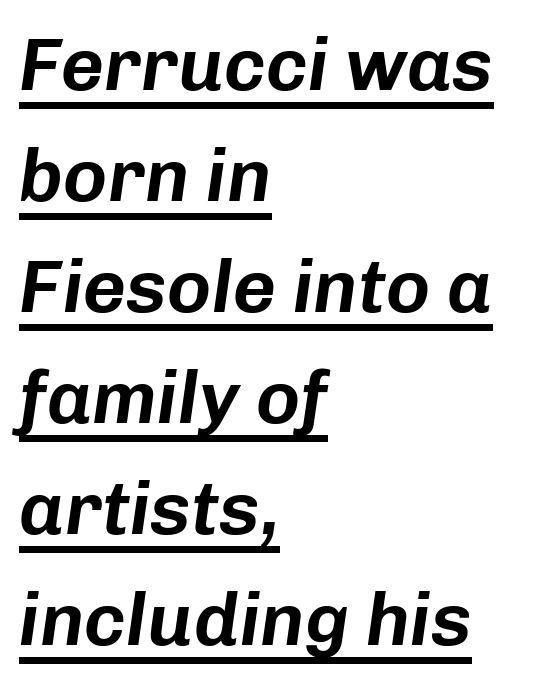
Q: Is the text italic (slanted)? A: Yes, it leans right by about 8 degrees.
Q: Is the text underlined? A: Yes.
Q: How is the paragraph aligned? A: Left-aligned.
Q: Is the spacing between letters normal or unusually wide? A: Normal.
Q: Is the spacing between lines tight, normal or loose? A: Normal.
Q: Width (condensed, normal, or wide)? A: Normal.
Q: Stroke contrast? A: Low.
Q: x-height? A: Medium.
Q: Monospaced? A: No.
